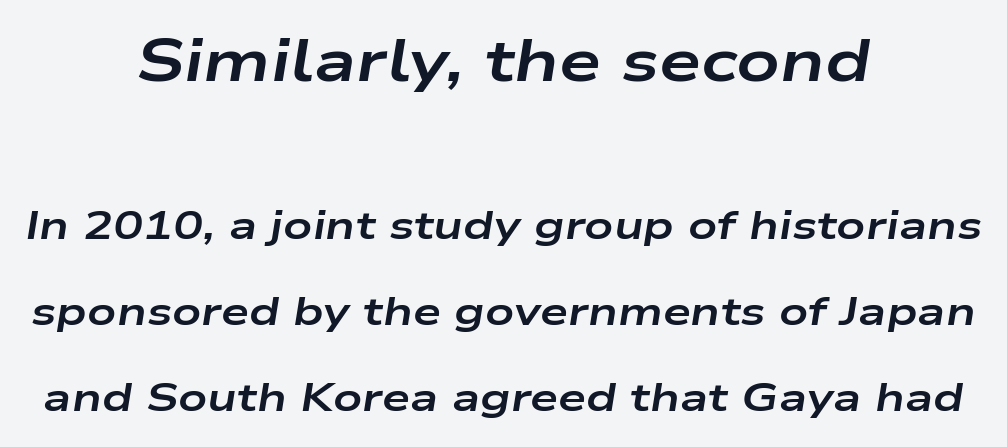
The image shows 60 px bold, wide type, italic (leaning right); set centered, loose line spacing (2.16x), normal letter spacing, not underlined; the first (top) block is 1.5x larger; low stroke contrast and a medium x-height.
